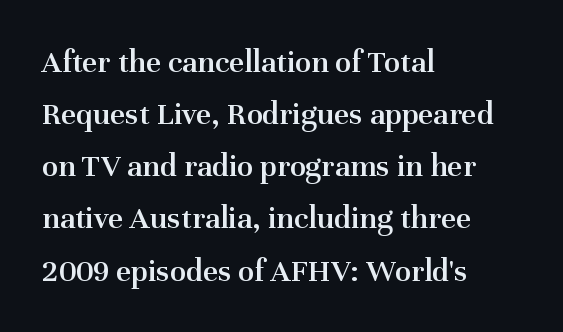
The image shows 33 px semibold serif type, upright; set left-aligned, normal line spacing (1.58x), normal letter spacing, not underlined; medium stroke contrast and a medium x-height.
